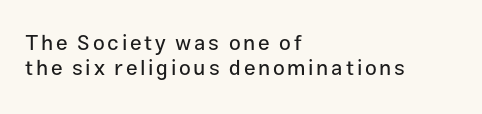
The image shows 21 px text type, upright; set left-aligned, line spacing 1.21x, not underlined.
